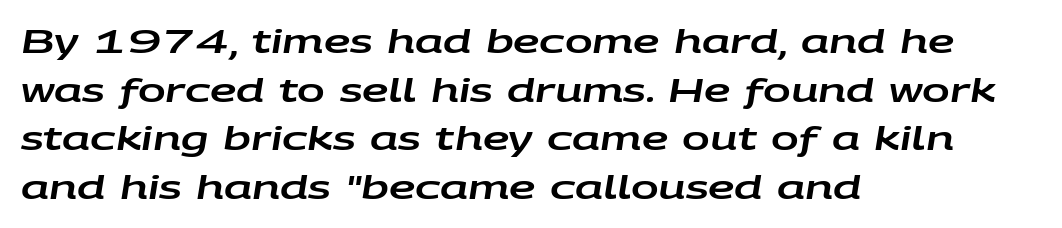
{"italic": "yes", "lean": "right", "slant_degrees": 9, "width": "wide", "stroke_contrast": "low", "x_height": "large", "monospaced": "no", "underline": "no", "align": "left", "line_spacing": "normal", "line_spacing_ratio": 1.47, "letter_spacing": "normal", "letter_spacing_em": 0.0, "glyph_px": 33}
